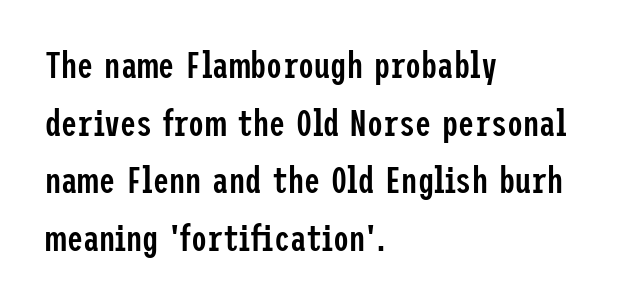
Q: Is the text bold? A: Semi-bold.
Q: Is the text italic (slanted)? A: No, it is upright.
Q: Is the typeface a serif or a sans-serif typeface? A: Sans-serif.
Q: Is the text underlined? A: No.
Q: How is the paragraph aligned? A: Left-aligned.
Q: Is the spacing between letters normal or unusually wide? A: Normal.
Q: Is the spacing between lines tight, normal or loose? A: Normal.
Q: Width (condensed, normal, or wide)? A: Condensed.
Q: Stroke contrast? A: Low.
Q: x-height? A: Medium.
